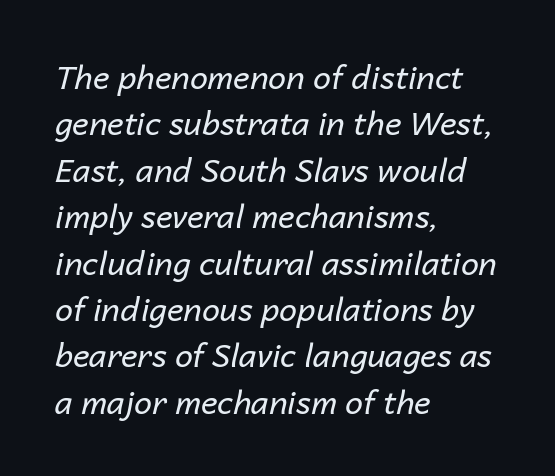
Notice how the passage keeps a crisp vertical edge on the left only. Does the lettering tilt? It does — this is italic. The face looks like a standard text weight, possibly lighter. A typesetter would call this leading conventional body-copy spacing. The string is rendered with underlining switched off.
